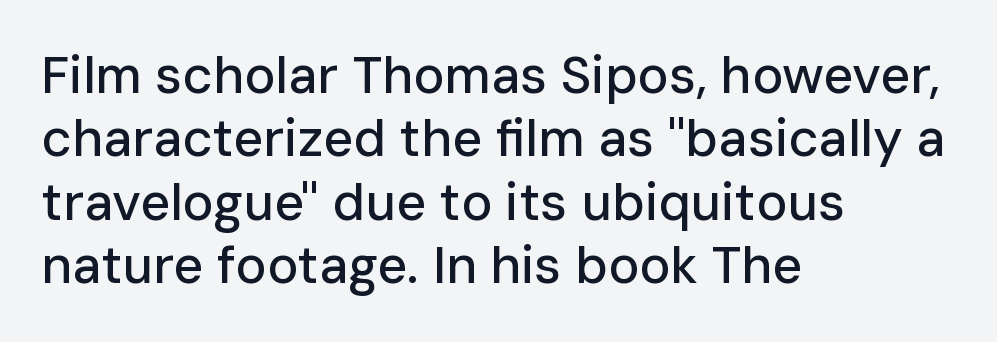
The image shows 52 px sans-serif type, upright; set left-aligned, line spacing 1.22x, normal letter spacing, not underlined; low stroke contrast and a medium x-height.
